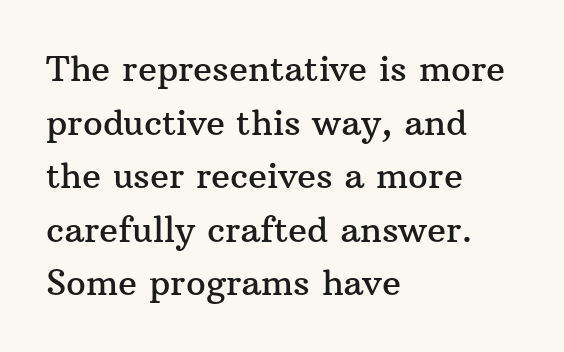
{"serif": "yes", "italic": "no", "width": "normal", "stroke_contrast": "medium", "x_height": "medium", "monospaced": "no", "underline": "no", "align": "left", "line_spacing": "normal", "line_spacing_ratio": 1.53, "letter_spacing": "normal", "letter_spacing_em": 0.0, "glyph_px": 35}
